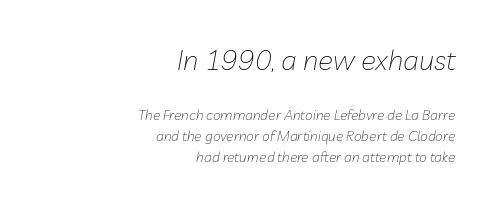
The image shows 28 px thin type, italic (leaning right); set right-aligned, normal line spacing (1.5x), normal letter spacing, not underlined; the first (top) block is 2.0x larger; low stroke contrast and a medium x-height.
